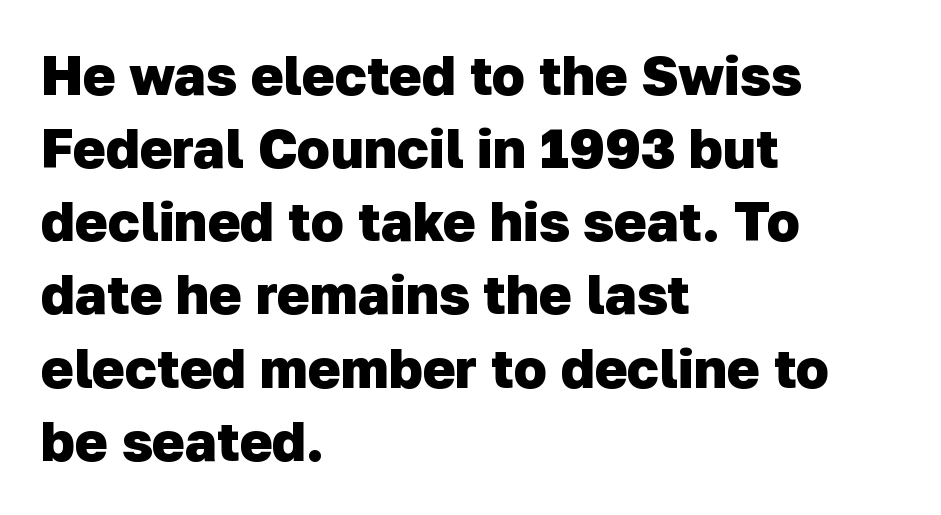
{"serif": "no", "bold": "yes", "weight": "heavy", "width": "normal", "stroke_contrast": "low", "x_height": "medium", "monospaced": "no", "underline": "no", "align": "left", "line_spacing": "normal", "line_spacing_ratio": 1.33, "letter_spacing": "normal", "letter_spacing_em": 0.0, "glyph_px": 55}
